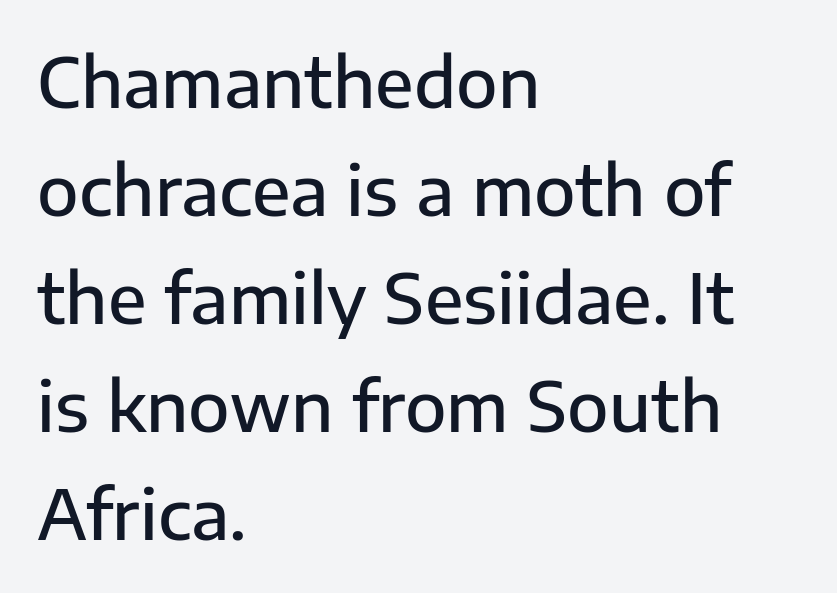
{"serif": "no", "italic": "no", "bold": "semi", "weight": "semibold", "width": "normal", "stroke_contrast": "low", "x_height": "medium", "monospaced": "no", "underline": "no", "align": "left", "line_spacing": "normal", "line_spacing_ratio": 1.59, "letter_spacing": "normal", "letter_spacing_em": 0.0, "glyph_px": 68}
